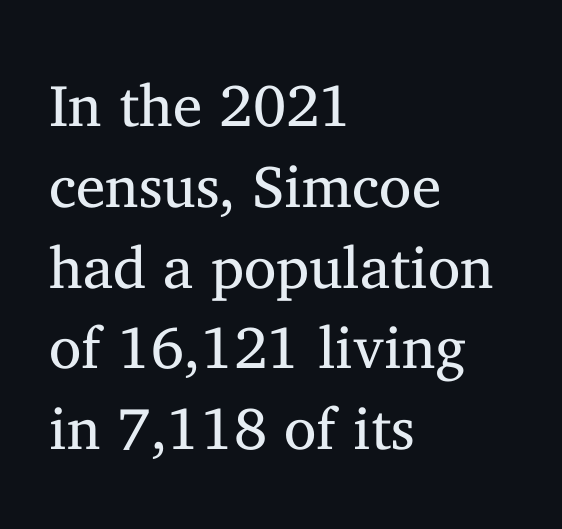
Does the lettering tilt? It doesn't — this is upright. Heft: none added — not bold. The ragged edge is on the right, which tells us the setting is flush left. The glyphs in this specimen are seriffed.
